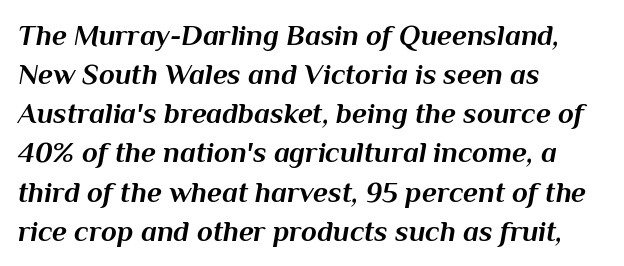
{"italic": "yes", "lean": "right", "slant_degrees": 10, "bold": "yes", "weight": "bold", "width": "normal", "stroke_contrast": "medium", "x_height": "medium", "monospaced": "no", "underline": "no", "align": "left", "line_spacing": "normal", "line_spacing_ratio": 1.35, "letter_spacing": "normal", "letter_spacing_em": 0.0, "glyph_px": 29}
